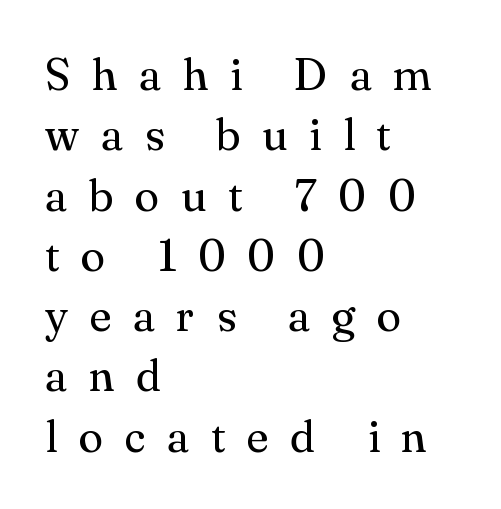
{"serif": "yes", "italic": "no", "bold": "no", "weight": "regular", "width": "normal", "stroke_contrast": "medium", "x_height": "small", "monospaced": "no", "underline": "no", "align": "left", "line_spacing": "normal", "line_spacing_ratio": 1.34, "letter_spacing": "wide", "letter_spacing_em": 0.48, "glyph_px": 45}
